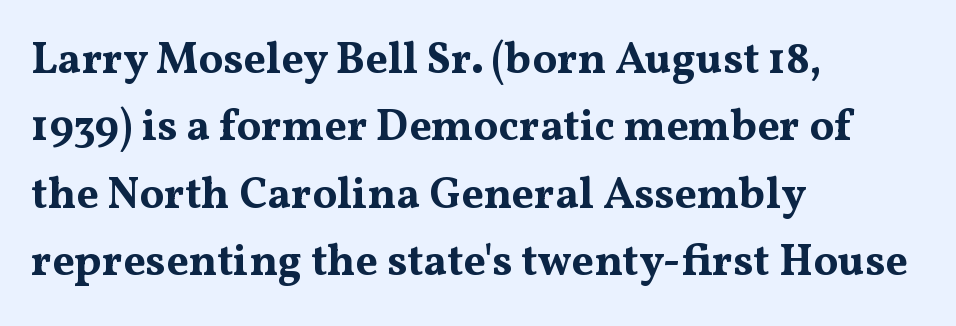
Q: Is the text bold? A: Yes.
Q: Is the text italic (slanted)? A: No, it is upright.
Q: Is the typeface a serif or a sans-serif typeface? A: Serif.
Q: Is the text underlined? A: No.
Q: How is the paragraph aligned? A: Left-aligned.
Q: Is the spacing between letters normal or unusually wide? A: Normal.
Q: Is the spacing between lines tight, normal or loose? A: Normal.
Q: Width (condensed, normal, or wide)? A: Wide.
Q: Stroke contrast? A: Medium.
Q: x-height? A: Medium.
Q: Monospaced? A: No.
